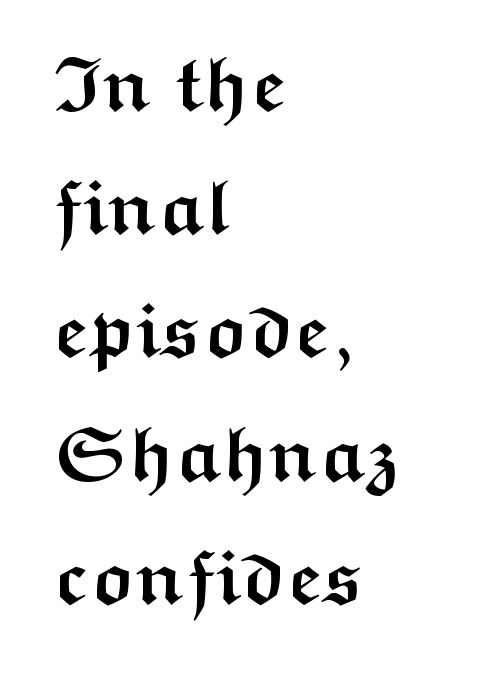
The image shows 77 px semibold, wide sans-serif type, upright; set left-aligned, normal line spacing (1.6x), normal letter spacing, not underlined; medium stroke contrast and a medium x-height.
